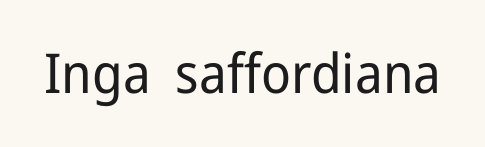
The image shows 55 px regular-weight sans-serif type, upright; set normal letter spacing, not underlined; low stroke contrast and a medium x-height.
